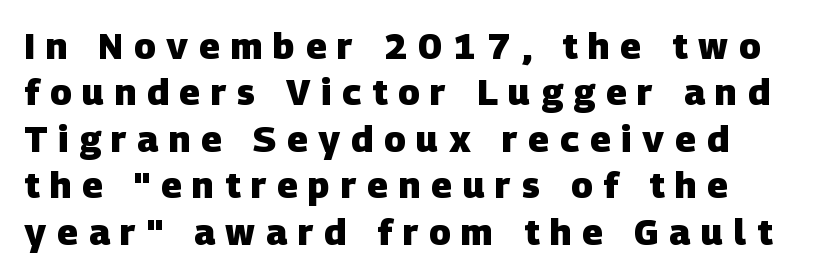
Q: Is the text bold? A: Yes.
Q: Is the typeface a serif or a sans-serif typeface? A: Sans-serif.
Q: Is the text underlined? A: No.
Q: How is the paragraph aligned? A: Left-aligned.
Q: Is the spacing between letters normal or unusually wide? A: Unusually wide.
Q: Is the spacing between lines tight, normal or loose? A: Normal.
Q: Width (condensed, normal, or wide)? A: Normal.
Q: Stroke contrast? A: Low.
Q: x-height? A: Large.
Q: Monospaced? A: No.
